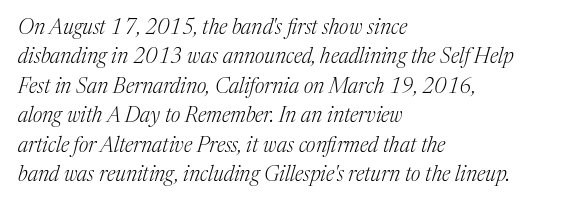
The image shows 21 px text type, italic (leaning right); set left-aligned, normal line spacing (1.4x), normal letter spacing, not underlined.
